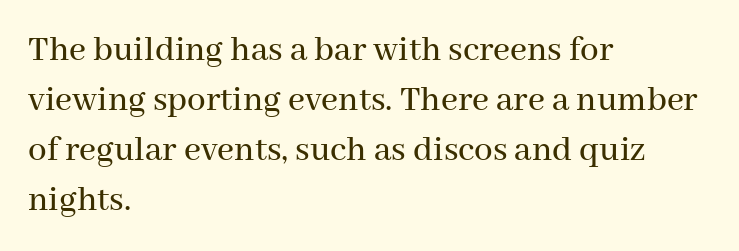
Rendered with straight, roman letterforms. Leading: standard. Old-style or modern, the face here clearly has serifs. The gap between lines stays unmarked. Where is the straight margin? On the left.
